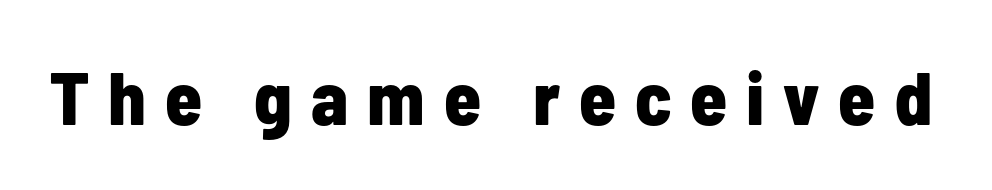
The type is letterspaced generously, with wide tracking. Typographically, this falls in the sans-serif category. A typesetter would mark this as roman, not italic. The glyphs are unaccompanied by any horizontal stroke below them. These lines are rendered in a variable-pitch font.
